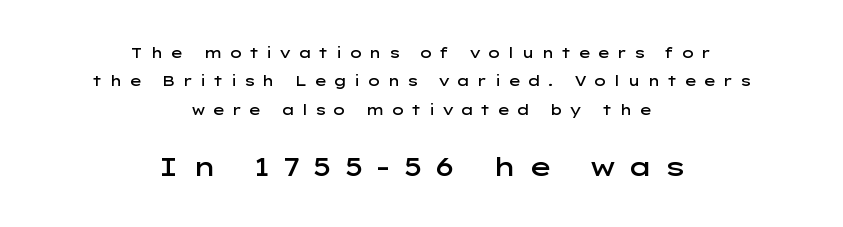
{"italic": "no", "bold": "semi", "underline": "no", "align": "center", "line_spacing": "loose", "line_spacing_ratio": 2.02, "letter_spacing": "wide", "letter_spacing_em": 0.44, "larger_block": "second", "size_ratio": 1.86, "glyph_px": 26}
